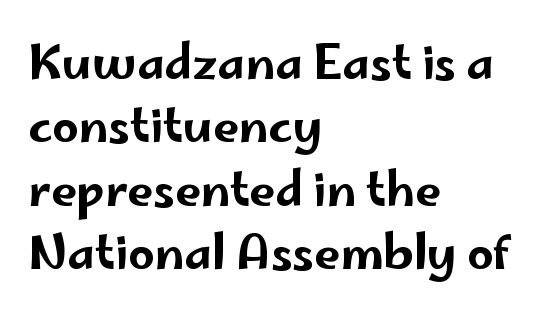
Q: Is the text italic (slanted)? A: No, it is upright.
Q: Is the typeface a serif or a sans-serif typeface? A: Sans-serif.
Q: Is the text underlined? A: No.
Q: How is the paragraph aligned? A: Left-aligned.
Q: Is the spacing between letters normal or unusually wide? A: Normal.
Q: Is the spacing between lines tight, normal or loose? A: Normal.
Q: Width (condensed, normal, or wide)? A: Wide.
Q: Stroke contrast? A: Low.
Q: x-height? A: Small.
Q: Monospaced? A: No.
